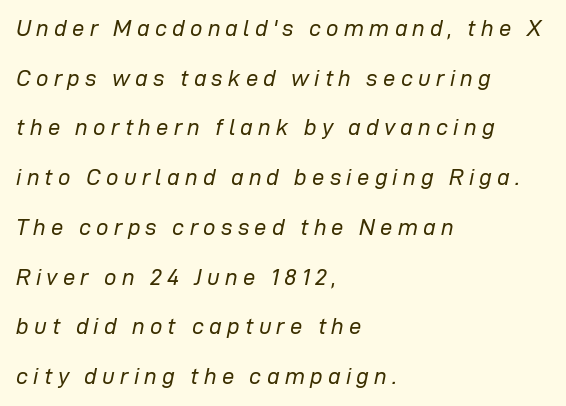
The image shows 22 px text type, italic (leaning right); set left-aligned, loose line spacing (2.26x), unusually wide letter spacing (+0.24 em), not underlined.
